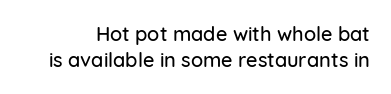
Q: Is the text italic (slanted)? A: No, it is upright.
Q: Is the text underlined? A: No.
Q: Is the spacing between letters normal or unusually wide? A: Normal.
Q: Is the spacing between lines tight, normal or loose? A: Normal.
